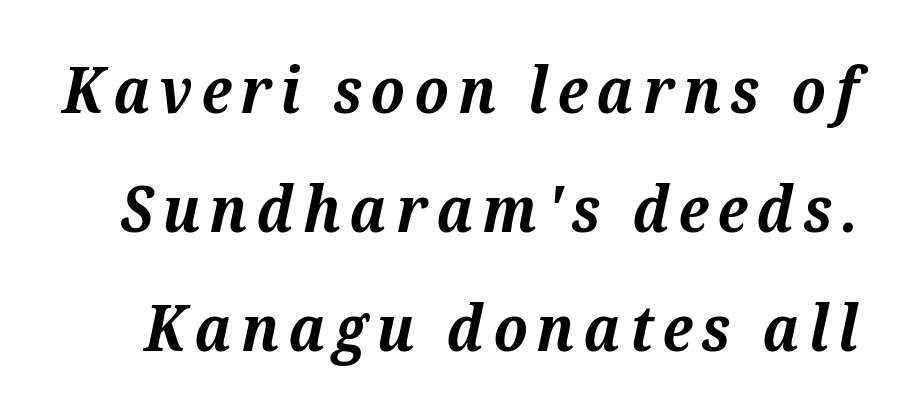
A typesetter would label this face a serif. If you drew a line through each stem, it would be angled. Heavy-handed strokes throughout: this text is bold. Beneath every word, the page is bare. This sample has the flowing, uneven cadence of proportional lettering.
